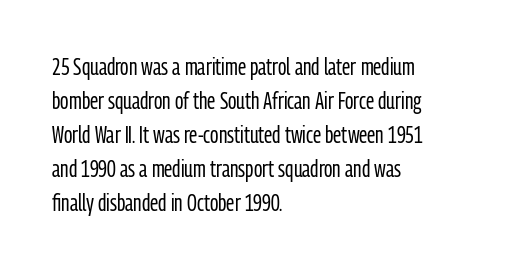
The image shows 23 px text type, upright; set left-aligned, normal line spacing (1.48x), normal letter spacing, not underlined.
